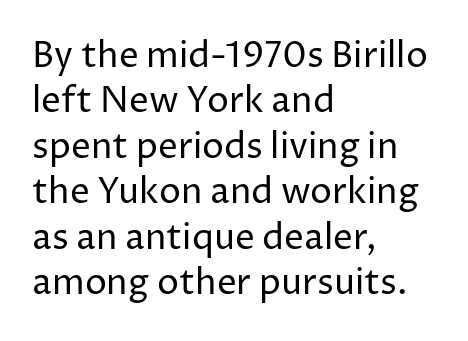
Vertical strokes here are truly vertical. A typesetter would label this face a sans. Character widths vary here, with narrow letters taking less room than wide ones. You could call the tracking neutral — neither tight nor loose. Weight: not bold — regular or lighter. Only glyphs here, with clear space below each row.
